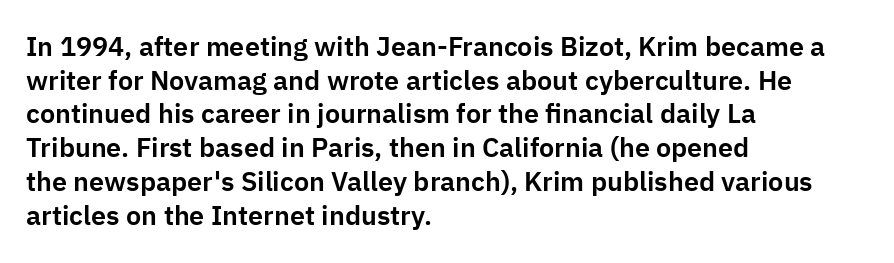
Q: Is the text italic (slanted)? A: No, it is upright.
Q: Is the text underlined? A: No.
Q: How is the paragraph aligned? A: Left-aligned.
Q: Is the spacing between letters normal or unusually wide? A: Normal.
Q: Is the spacing between lines tight, normal or loose? A: Normal.
